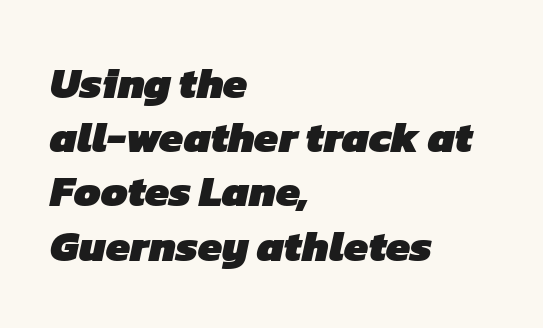
{"serif": "no", "bold": "yes", "weight": "heavy", "width": "normal", "stroke_contrast": "low", "x_height": "medium", "monospaced": "no", "underline": "no", "align": "left", "line_spacing": "normal", "line_spacing_ratio": 1.26, "letter_spacing": "normal", "letter_spacing_em": 0.0, "glyph_px": 43}
